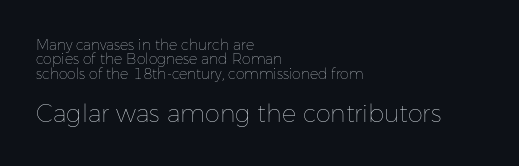
The image shows 24 px text type, upright; set left-aligned, tight line spacing (1.02x), normal letter spacing, not underlined; the second (bottom) block is 1.71x larger.
